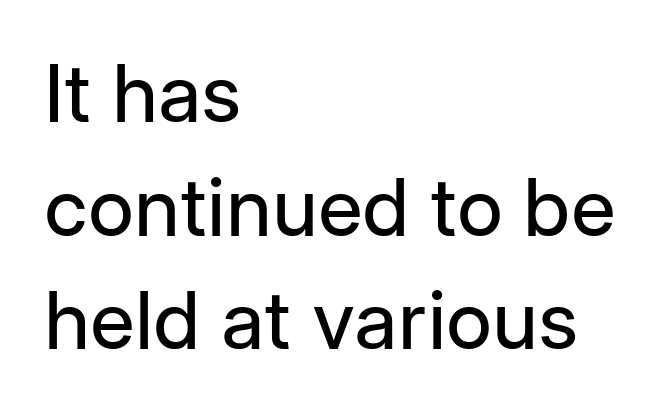
The image shows 80 px regular-weight sans-serif type, upright; set left-aligned, normal line spacing (1.42x), normal letter spacing, not underlined; low stroke contrast and a medium x-height.
